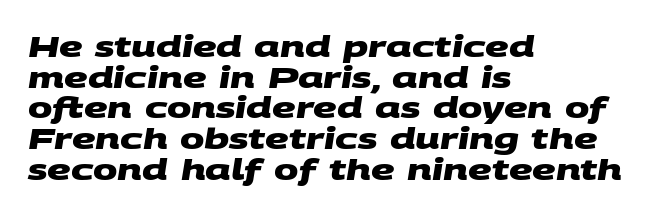
{"serif": "no", "bold": "yes", "weight": "heavy", "width": "wide", "stroke_contrast": "medium", "x_height": "large", "monospaced": "no", "underline": "no", "align": "left", "line_spacing": "tight", "line_spacing_ratio": 1.06, "letter_spacing": "normal", "letter_spacing_em": 0.0, "glyph_px": 29}
